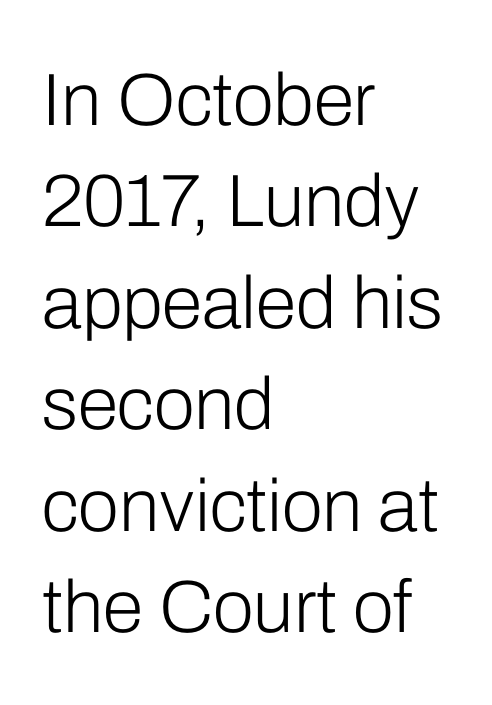
{"serif": "no", "italic": "no", "bold": "no", "weight": "light", "width": "normal", "stroke_contrast": "low", "x_height": "medium", "monospaced": "no", "underline": "no", "align": "left", "line_spacing": "normal", "line_spacing_ratio": 1.37, "letter_spacing": "normal", "letter_spacing_em": 0.0, "glyph_px": 74}
